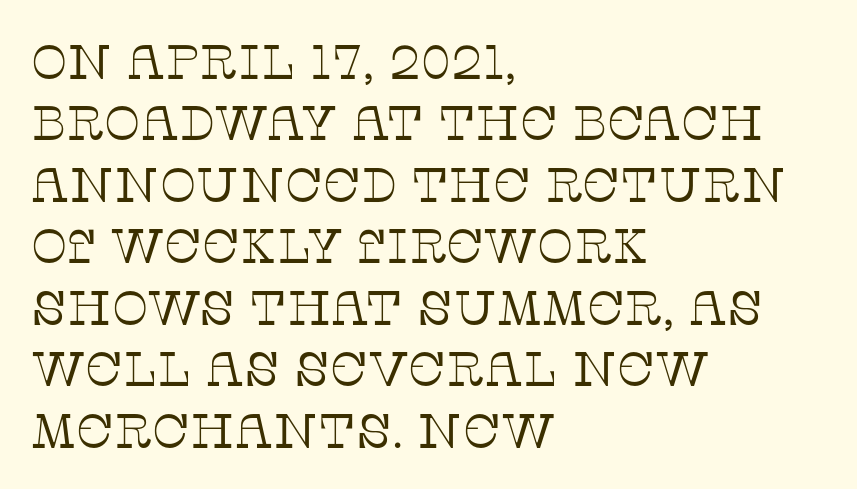
The font is comparable to plain body text, perhaps lighter. Proportional: the letters do not fall into vertical columns. The designer went with a serif here, giving each stem small feet. The letters sit at their default tracking, neither squeezed nor spread. The space directly below the letters is spotless.
